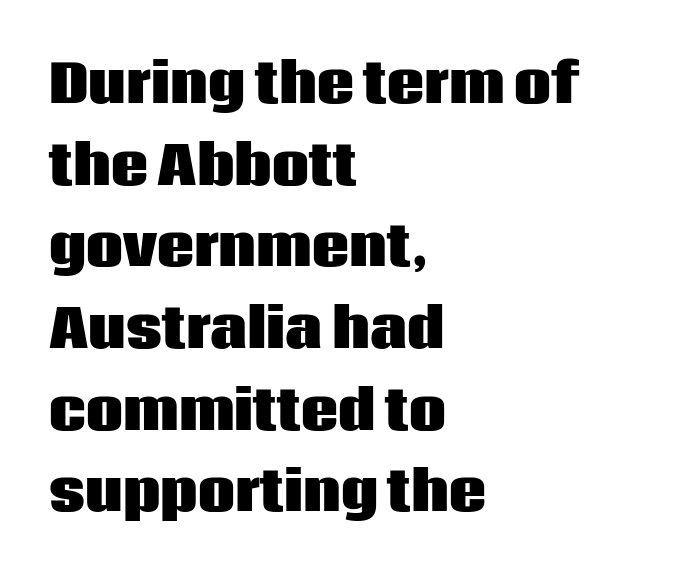
How are the letters spaced? Ordinarily, with no added tracking. The passage shown is emphatically bold. Is the block centered? No — it sits flush against the left margin. The leading is moderate, giving the passage an even texture. This sample uses an upright cut, with every glyph sitting square on the baseline. Proportional: the letters do not fall into vertical columns.
